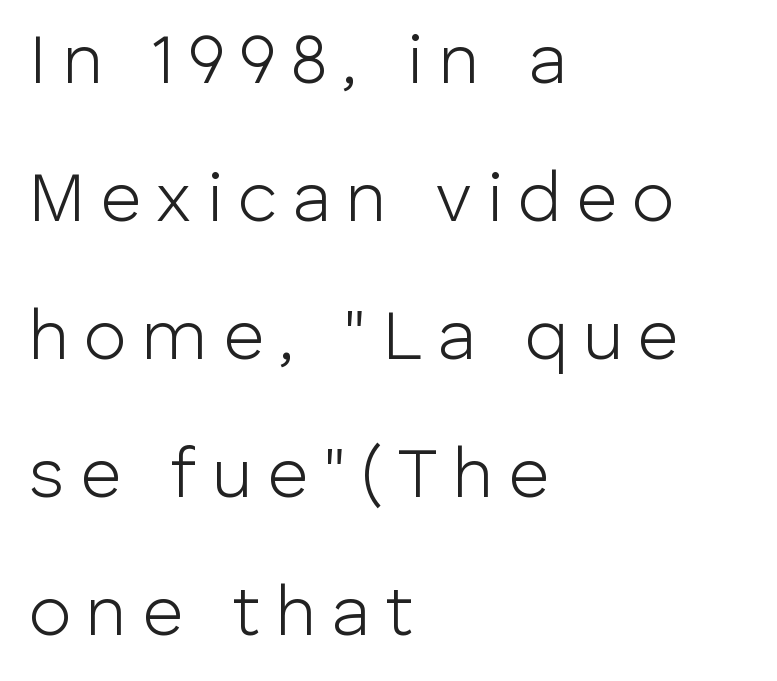
Unlike a traditional serif, this face leaves its strokes unadorned. Upright lettering throughout. Underline: absent. The passage shown is typed in a proportional face where columns would drift. Teacher's note: observe the even left margin — that is flush-left alignment.
